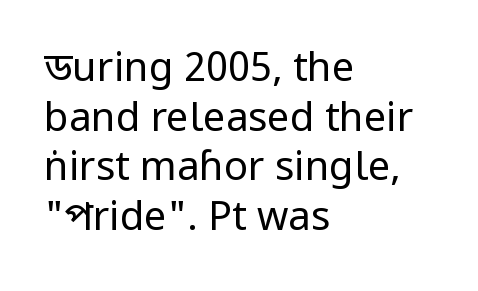
This sample is left-justified, so line endings fall wherever the words run out. Has an underline been added? It has not. If you drew a line through each stem, it would be perfectly vertical. The letters carry no serifs — their stems end cleanly without finishing strokes. Is this a fixed-width face? No — the glyphs have proportional, varying widths. Unbolded letterforms with no extra heft.
